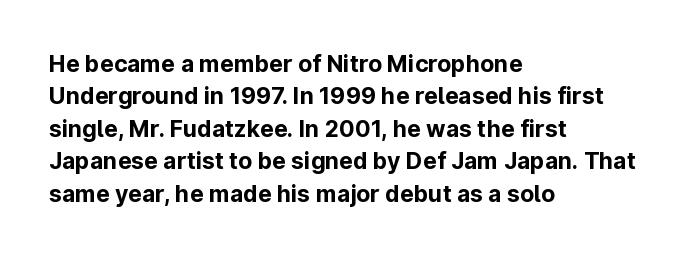
The image shows 23 px bold type, upright; set left-aligned, normal line spacing (1.41x), normal letter spacing, not underlined.
